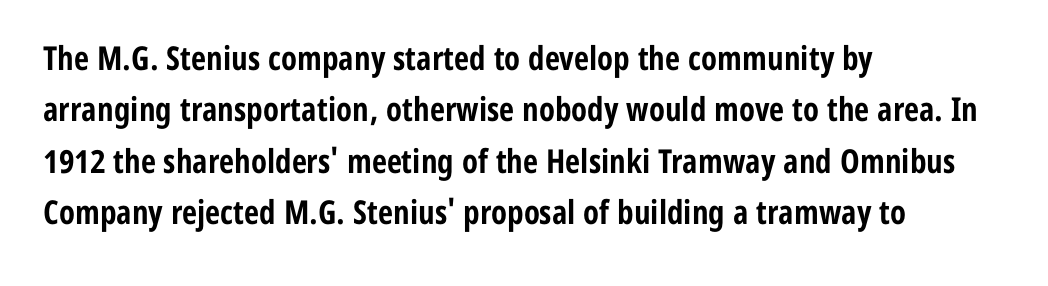
The passage is arranged the way most books set body copy — flush left. In terms of letterspacing, this is plain default setting. Typographic density is high because the face is bold. Students, observe: this is what conventionally led text looks like. Every character sits straight up, as roman type does.
